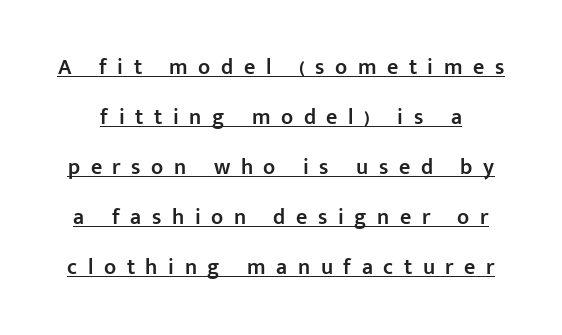
Q: Is the text bold? A: Semi-bold.
Q: Is the text italic (slanted)? A: No, it is upright.
Q: Is the text underlined? A: Yes.
Q: Is the spacing between letters normal or unusually wide? A: Unusually wide.
Q: Is the spacing between lines tight, normal or loose? A: Loose.
